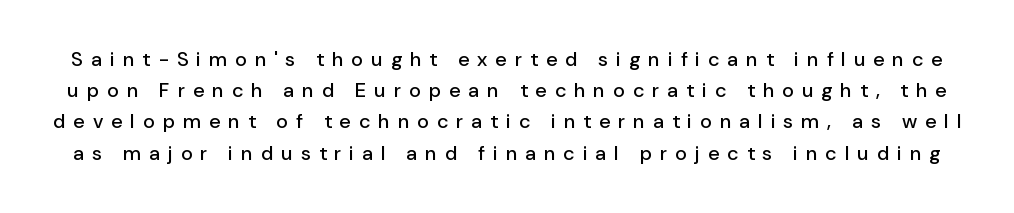
Observe the wide spacing: letters keep a clear distance from each other. Regarding leading, the lines here are spaced in the standard way. Italic: no, the glyphs are upright roman. Each row of text sits above clean, open space.
